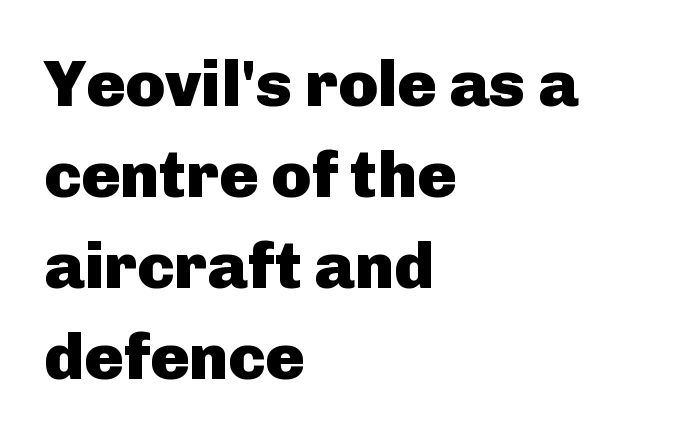
{"serif": "no", "italic": "no", "bold": "yes", "weight": "heavy", "width": "normal", "stroke_contrast": "low", "x_height": "medium", "monospaced": "no", "underline": "no", "align": "left", "line_spacing": "normal", "line_spacing_ratio": 1.4, "letter_spacing": "normal", "letter_spacing_em": 0.0, "glyph_px": 65}
